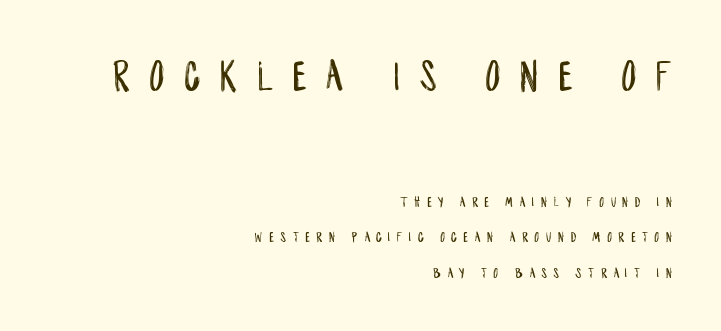
The image shows 45 px condensed sans-serif type, upright; set right-aligned, loose line spacing (2.37x), unusually wide letter spacing (+0.45 em), not underlined; the first (top) block is 3.0x larger; low stroke contrast and a large x-height.
